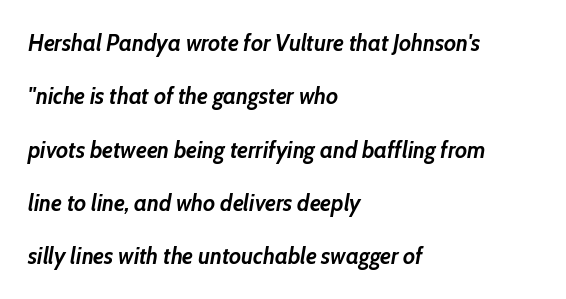
{"italic": "yes", "lean": "right", "slant_degrees": 10, "bold": "yes", "underline": "no", "align": "left", "line_spacing": "loose", "line_spacing_ratio": 2.32, "letter_spacing": "normal", "letter_spacing_em": 0.0, "glyph_px": 23}
